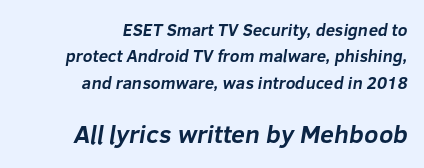
Q: Is the text bold? A: Yes.
Q: Is the text underlined? A: No.
Q: How is the paragraph aligned? A: Right-aligned.
Q: Is the spacing between letters normal or unusually wide? A: Normal.
Q: Is the spacing between lines tight, normal or loose? A: Normal.
Q: Which block of text is set in a larger size, the first (top) or the second (bottom)? A: The second (bottom) one.
